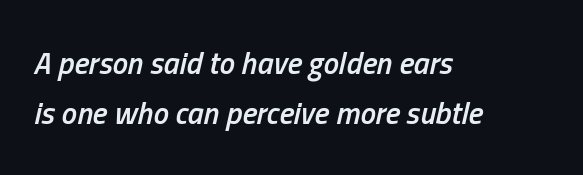
Students, observe: this is what conventionally led text looks like. A fair bit of extra ink — the face is semibold, not bold. Is the letter spacing exaggerated? No — it looks like the ordinary default. These lines are rendered in a variable-pitch font. Alignment: flush left. Quick note: italic.
